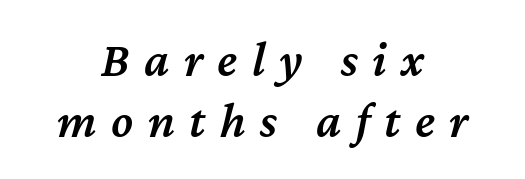
The letters advance in unequal steps, a hallmark of proportional type. The letters are semibold — heavier than regular but short of a full bold. Quick note: underline off. Does the copy run flush right? No — it is centered line by line. Compared with typical body copy, the letter spacing here is much looser.
